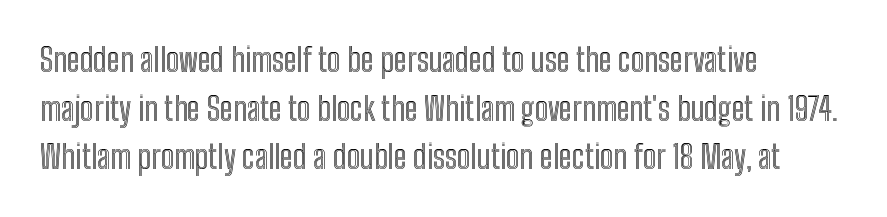
Successive baselines arrive at the customary interval. Varying glyph widths throughout — classic text-font behaviour. Italic: no, the glyphs are upright roman. Does the copy run flush right? No — it runs flush left. The glyphs are unaccompanied by any horizontal stroke below them. The rendering keeps characters at their native spacing.
